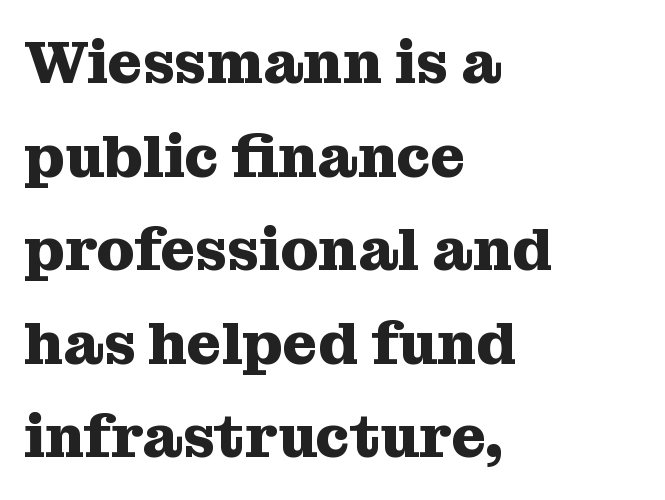
Q: Is the text bold? A: Yes.
Q: Is the text italic (slanted)? A: No, it is upright.
Q: Is the typeface a serif or a sans-serif typeface? A: Serif.
Q: Is the text underlined? A: No.
Q: How is the paragraph aligned? A: Left-aligned.
Q: Is the spacing between letters normal or unusually wide? A: Normal.
Q: Is the spacing between lines tight, normal or loose? A: Normal.
Q: Width (condensed, normal, or wide)? A: Normal.
Q: Stroke contrast? A: Medium.
Q: x-height? A: Medium.
Q: Monospaced? A: No.
